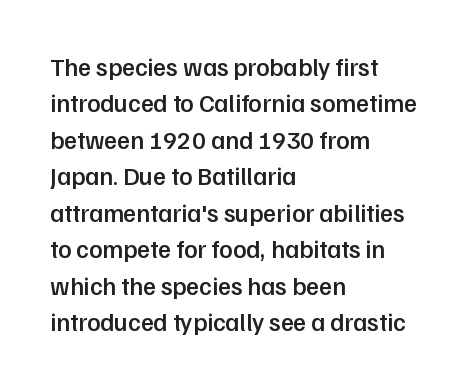
Q: Is the text bold? A: Semi-bold.
Q: Is the text italic (slanted)? A: No, it is upright.
Q: Is the text underlined? A: No.
Q: How is the paragraph aligned? A: Left-aligned.
Q: Is the spacing between letters normal or unusually wide? A: Normal.
Q: Is the spacing between lines tight, normal or loose? A: Normal.
